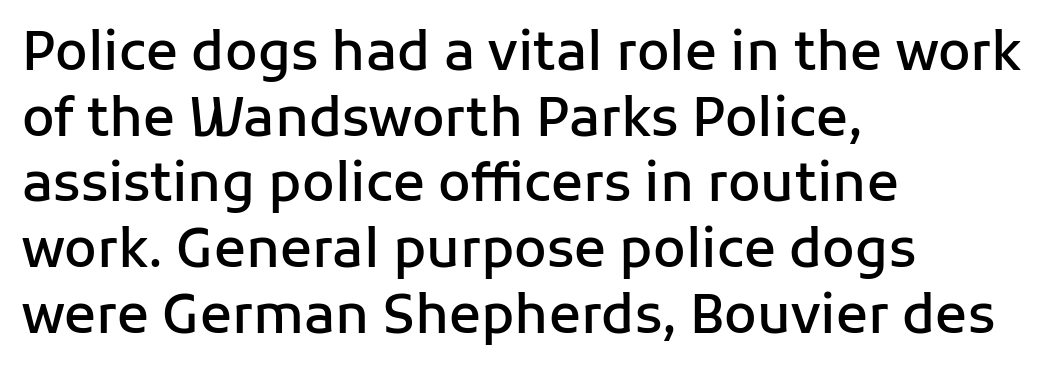
Q: Is the text bold? A: Semi-bold.
Q: Is the text italic (slanted)? A: No, it is upright.
Q: Is the typeface a serif or a sans-serif typeface? A: Sans-serif.
Q: Is the text underlined? A: No.
Q: How is the paragraph aligned? A: Left-aligned.
Q: Is the spacing between letters normal or unusually wide? A: Normal.
Q: Width (condensed, normal, or wide)? A: Normal.
Q: Stroke contrast? A: Low.
Q: x-height? A: Medium.
Q: Monospaced? A: No.
